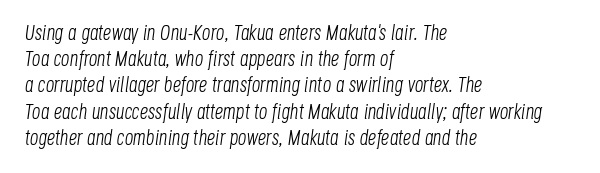
The image shows 21 px text type, italic (leaning right); set left-aligned, normal line spacing (1.25x), normal letter spacing, not underlined.
